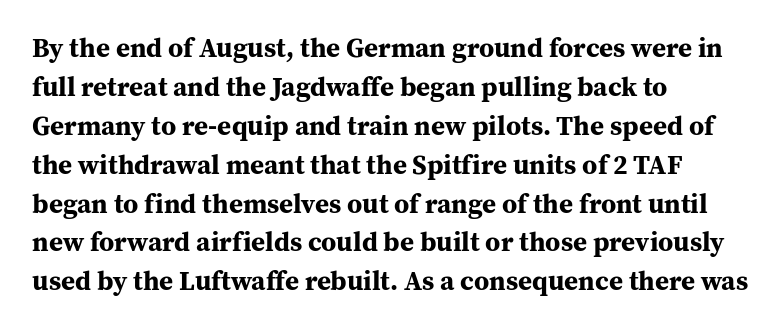
The image shows 27 px bold type, upright; set left-aligned, normal line spacing (1.44x), normal letter spacing, not underlined.
